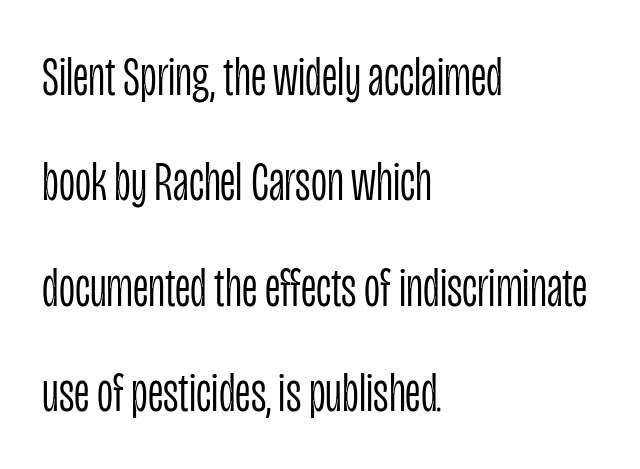
Q: Is the text bold? A: No.
Q: Is the text italic (slanted)? A: No, it is upright.
Q: Is the typeface a serif or a sans-serif typeface? A: Sans-serif.
Q: Is the text underlined? A: No.
Q: How is the paragraph aligned? A: Left-aligned.
Q: Is the spacing between letters normal or unusually wide? A: Normal.
Q: Width (condensed, normal, or wide)? A: Condensed.
Q: Stroke contrast? A: Low.
Q: x-height? A: Large.
Q: Monospaced? A: No.
